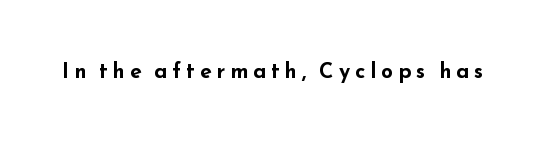
The tracking jumps out immediately: characters are airy and widely separated. Notice how thick the strokes are: this is what a full bold looks like. The foot of each line stays bare and open. Style check: upright.
